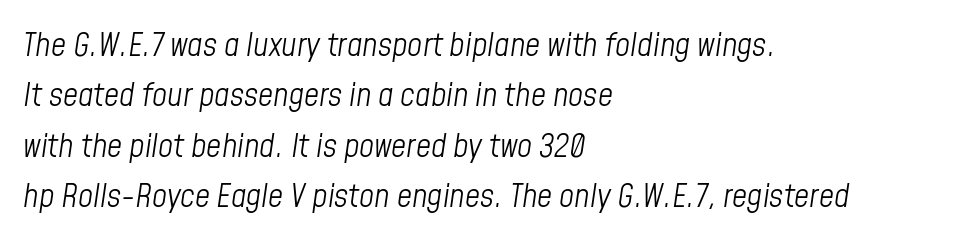
The image shows 33 px light, condensed type, italic (leaning right); set left-aligned, normal line spacing (1.53x), normal letter spacing, not underlined; low stroke contrast and a medium x-height.
